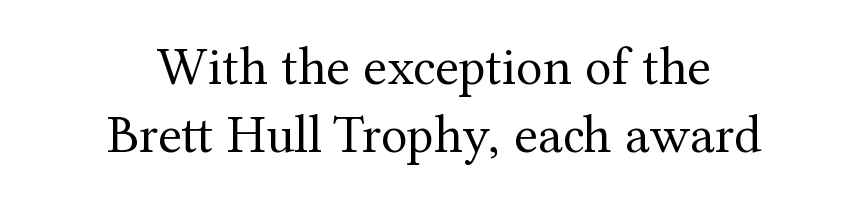
The image shows 55 px regular-weight serif type, upright; set centered, line spacing 1.24x, normal letter spacing, not underlined; medium stroke contrast and a medium x-height.
